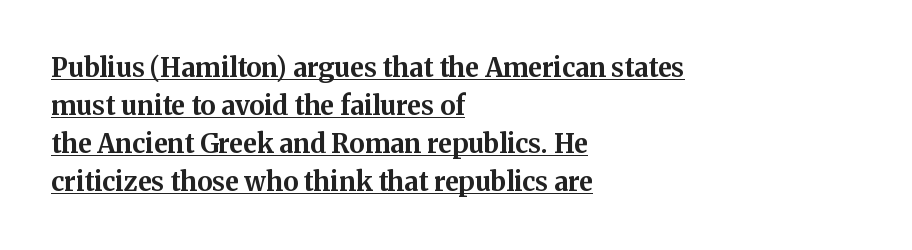
The lines sit at an ordinary, default distance from one another. The compositor pushed each line to the left boundary. The characters look thick and weighty, a clear bold. This is the regular roman posture of the typeface. Glyph-to-glyph distance matches everyday printed text. A baseline rule has been typeset under these characters.
